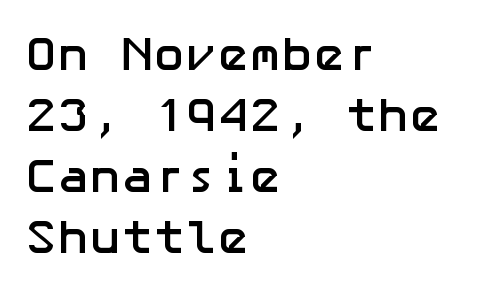
{"serif": "no", "italic": "no", "bold": "yes", "weight": "semibold", "width": "normal", "stroke_contrast": "low", "x_height": "medium", "underline": "no", "align": "left", "line_spacing": "normal", "line_spacing_ratio": 1.27, "letter_spacing": "normal", "letter_spacing_em": 0.0, "glyph_px": 48}
